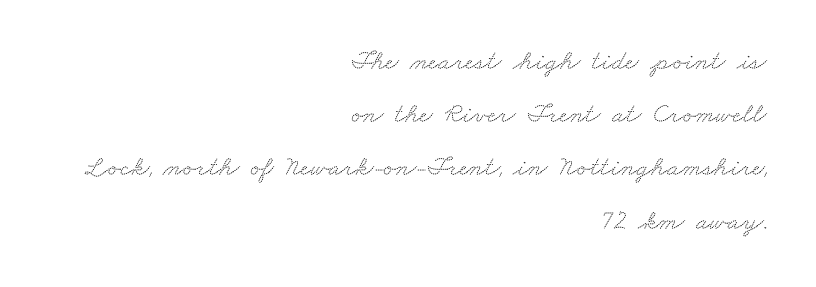
Words float on clear page, feet unadorned. Are there feet on the stems? There are — it's a serif. The leading is generous, giving the passage an open texture. Character widths vary here, with narrow letters taking less room than wide ones. Line ends are locked; line starts wander.
